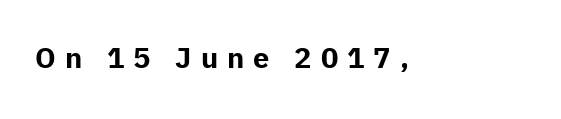
The image shows 29 px bold sans-serif type, upright; set unusually wide letter spacing (+0.31 em), not underlined; low stroke contrast and a medium x-height.
